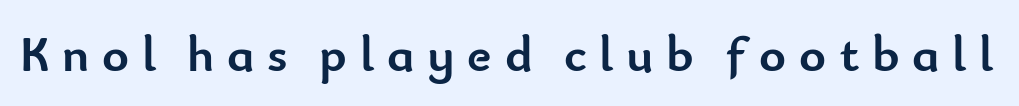
Is the letter spacing exaggerated? Yes — the characters are pushed far apart. The type family on display is of the sans-serif kind. The passage shown is emphatically bold. The lettering stays uniformly vertical, giving the passage a roman look. The rendering uses natural spacing where letterforms have individual widths. The gap between lines stays unmarked.
